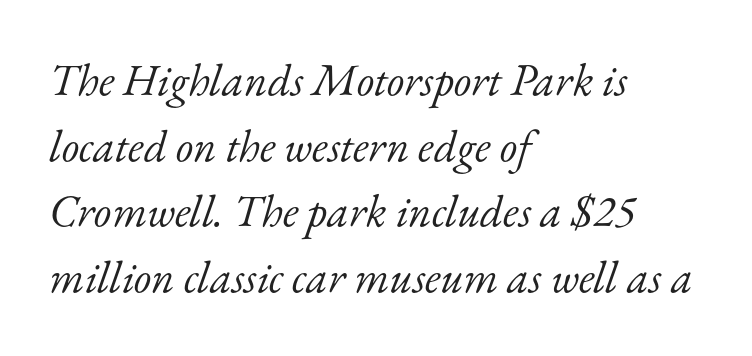
{"serif": "yes", "italic": "yes", "lean": "right", "slant_degrees": 17, "bold": "no", "weight": "light", "width": "normal", "stroke_contrast": "low", "x_height": "small", "monospaced": "no", "underline": "no", "align": "left", "line_spacing": "normal", "line_spacing_ratio": 1.46, "letter_spacing": "normal", "letter_spacing_em": 0.0, "glyph_px": 45}
